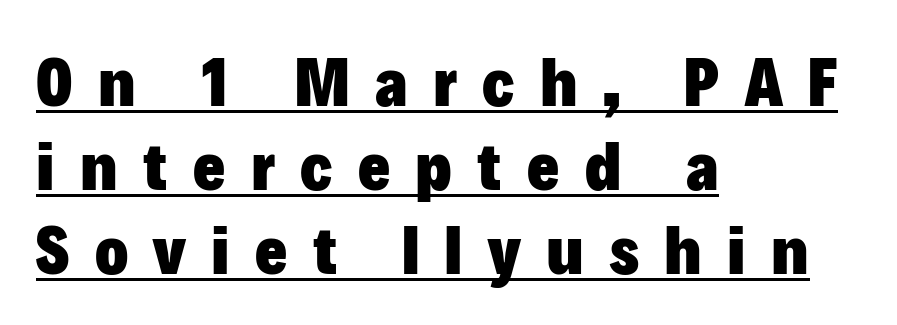
The glyphs are accompanied by a horizontal stroke just below them. Line starts are locked; line ends wander. Are there feet on the stems? There aren't — it's a sans. This sample has the flowing, uneven cadence of proportional lettering. Weight: bold. Compared with typical body copy, the letter spacing here is much looser.
